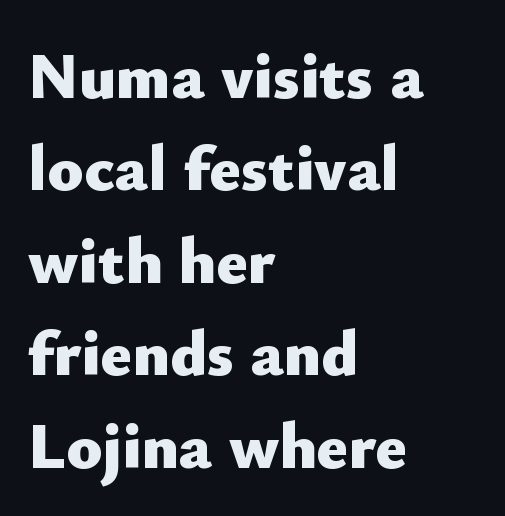
Q: Is the text bold? A: Yes.
Q: Is the text italic (slanted)? A: No, it is upright.
Q: Is the typeface a serif or a sans-serif typeface? A: Sans-serif.
Q: Is the text underlined? A: No.
Q: How is the paragraph aligned? A: Left-aligned.
Q: Is the spacing between letters normal or unusually wide? A: Normal.
Q: Is the spacing between lines tight, normal or loose? A: Normal.
Q: Width (condensed, normal, or wide)? A: Normal.
Q: Stroke contrast? A: Low.
Q: x-height? A: Small.
Q: Monospaced? A: No.
